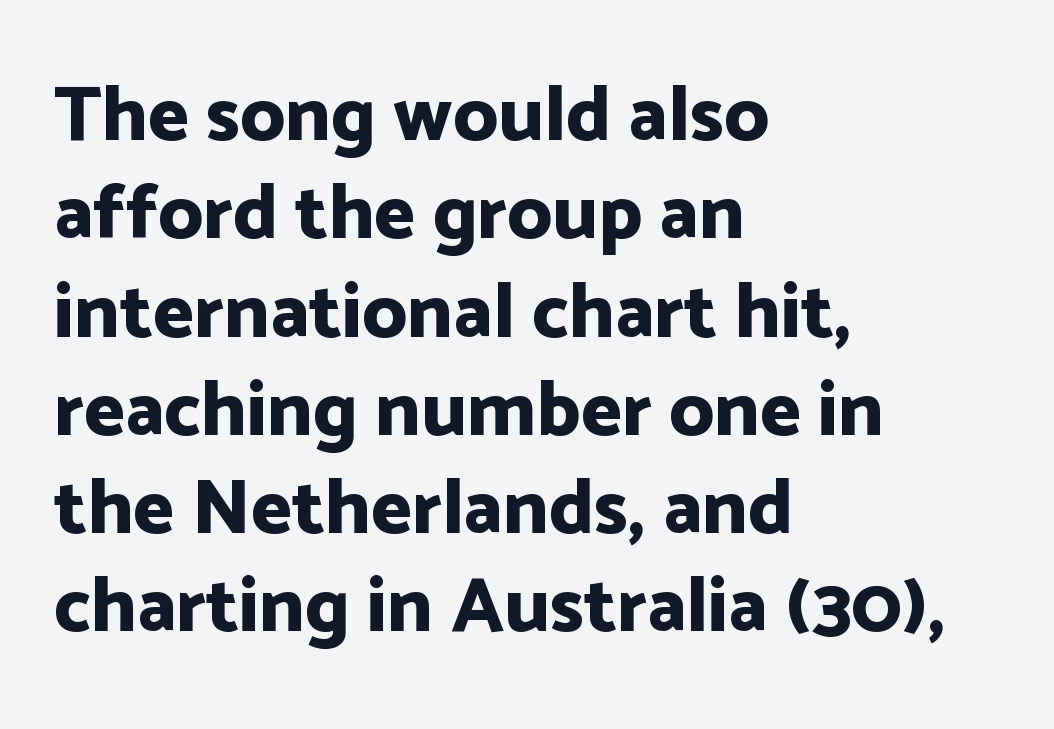
{"serif": "no", "italic": "no", "bold": "yes", "weight": "bold", "width": "normal", "stroke_contrast": "low", "x_height": "medium", "monospaced": "no", "underline": "no", "align": "left", "line_spacing": "normal", "line_spacing_ratio": 1.26, "letter_spacing": "normal", "letter_spacing_em": 0.0, "glyph_px": 78}
